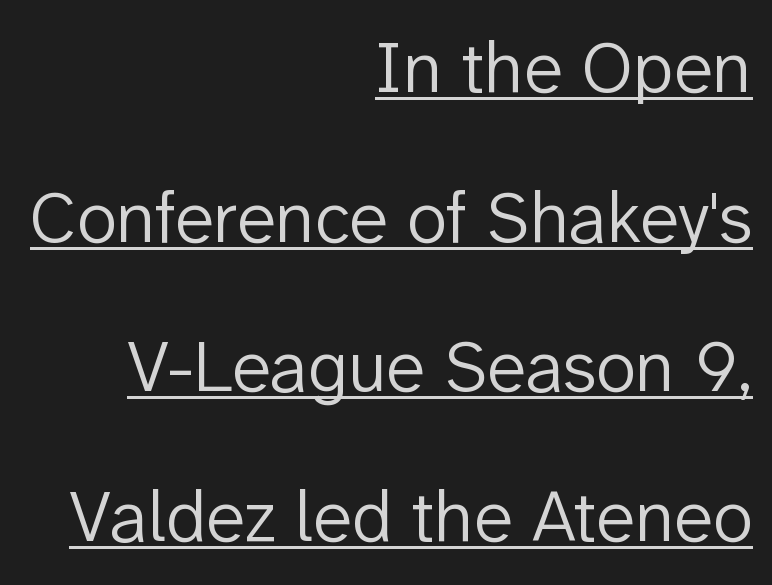
The image shows 73 px light sans-serif type, upright; set right-aligned, loose line spacing (2.05x), normal letter spacing, underlined; low stroke contrast and a medium x-height.
